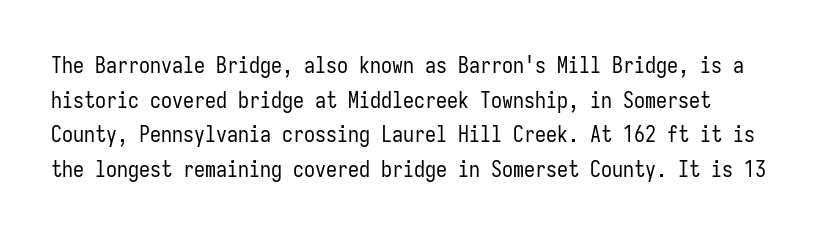
Letters rest on an invisible, unmarked baseline. These glyphs show unthickened strokes, regular width or finer. Horizontal bands of white between lines are of average thickness. The letterforms sit shoulder to shoulder at normal distance. Nope, not italic — everything's standing straight.
